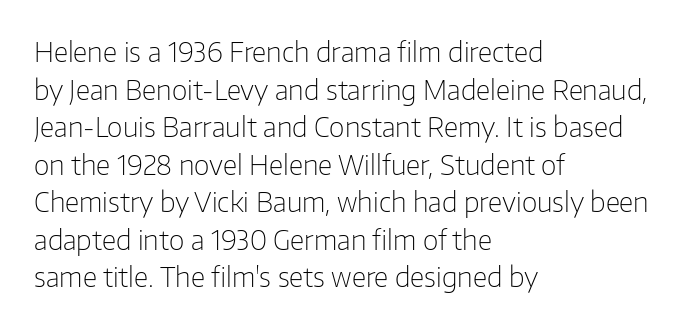
Q: Is the text bold? A: No.
Q: Is the text italic (slanted)? A: No, it is upright.
Q: Is the text underlined? A: No.
Q: How is the paragraph aligned? A: Left-aligned.
Q: Is the spacing between letters normal or unusually wide? A: Normal.
Q: Is the spacing between lines tight, normal or loose? A: Normal.
